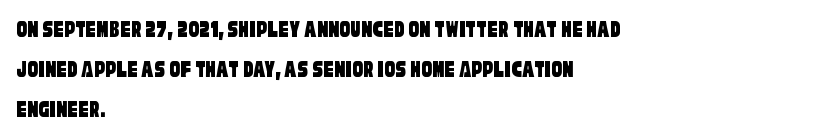
Q: Is the text underlined? A: No.
Q: How is the paragraph aligned? A: Left-aligned.
Q: Is the spacing between letters normal or unusually wide? A: Normal.
Q: Is the spacing between lines tight, normal or loose? A: Normal.
